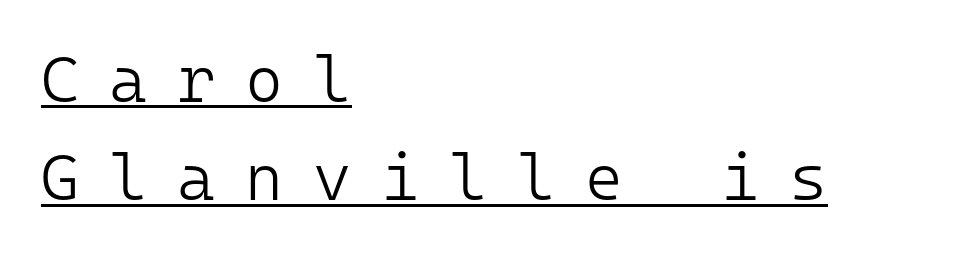
Spacing verdict: monospaced, one width for all characters. In terms of letterspacing, this is a distinctly airy, spread setting. Underlined type. Regarding leading, the lines here are spaced in the standard way. These glyphs show unthickened strokes, regular width or finer. The characters display no serif detailing; their extremities are plain.
